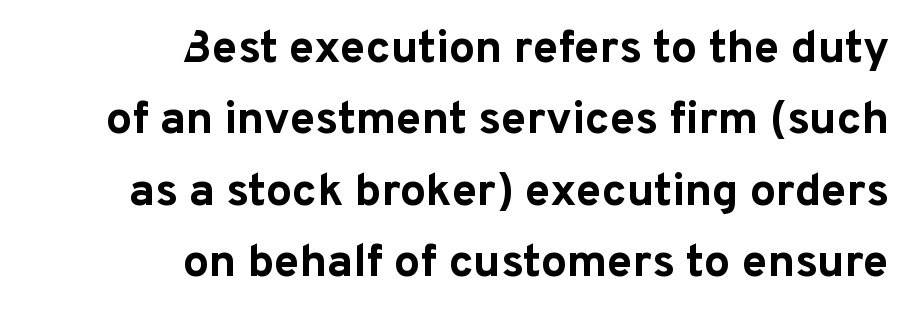
Decoration check: the copy has no underline. I'd describe the lettering as bold — thick and assertive. Tracking here is standard; glyphs follow each other at the usual distance. Style check: upright. The rendering shows plain stroke endings on the letterforms — a sans-serif design. A flush-right, rag-left setting is used for this passage.
